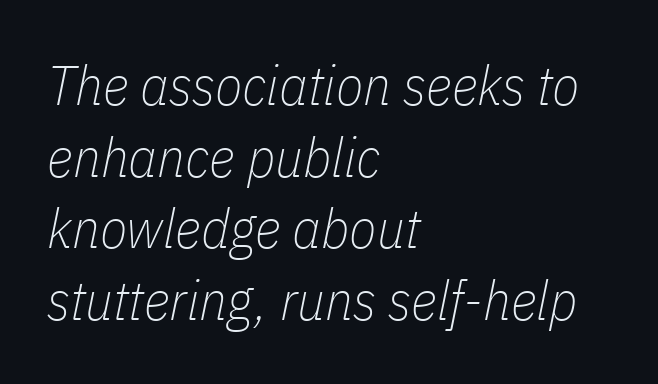
{"italic": "yes", "lean": "right", "slant_degrees": 11, "bold": "no", "weight": "thin", "width": "condensed", "stroke_contrast": "low", "x_height": "medium", "monospaced": "no", "underline": "no", "align": "left", "line_spacing": "normal", "line_spacing_ratio": 1.28, "letter_spacing": "normal", "letter_spacing_em": 0.0, "glyph_px": 56}
